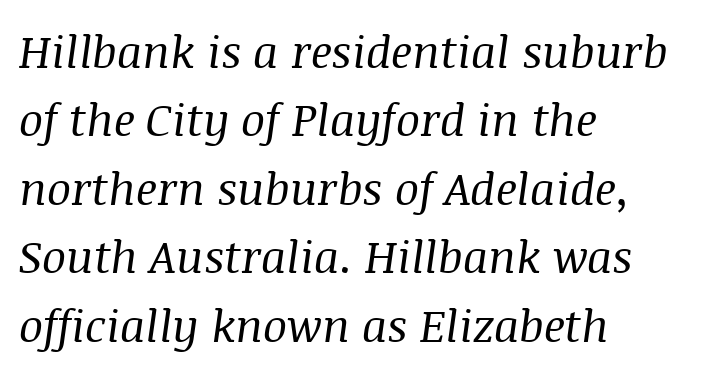
Q: Is the text bold? A: No.
Q: Is the text italic (slanted)? A: Yes, it leans right by about 8 degrees.
Q: Is the typeface a serif or a sans-serif typeface? A: Serif.
Q: Is the text underlined? A: No.
Q: How is the paragraph aligned? A: Left-aligned.
Q: Is the spacing between letters normal or unusually wide? A: Normal.
Q: Is the spacing between lines tight, normal or loose? A: Normal.
Q: Width (condensed, normal, or wide)? A: Normal.
Q: Stroke contrast? A: Medium.
Q: x-height? A: Large.
Q: Monospaced? A: No.
